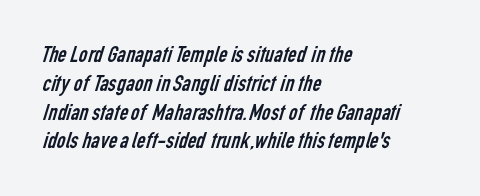
The image shows 24 px text type; set left-aligned, line spacing 1.2x, normal letter spacing, not underlined.
